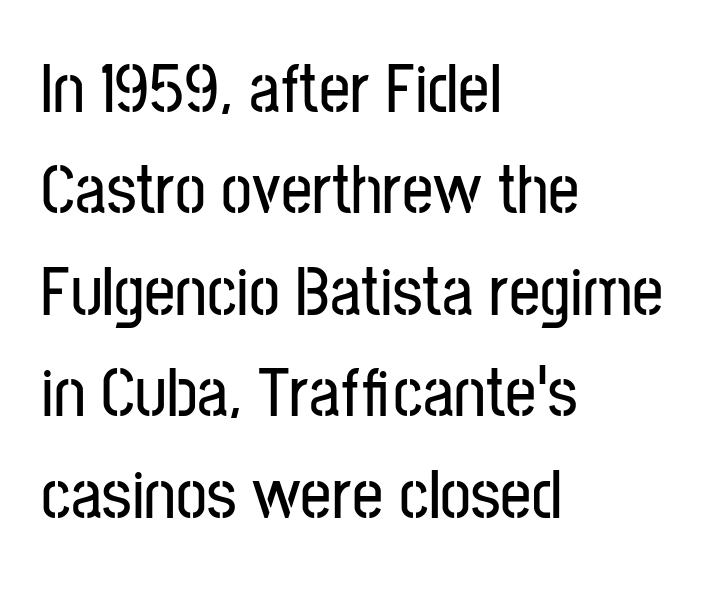
The image shows 69 px condensed sans-serif type, upright; set left-aligned, normal line spacing (1.47x), normal letter spacing, not underlined; low stroke contrast and a medium x-height.
